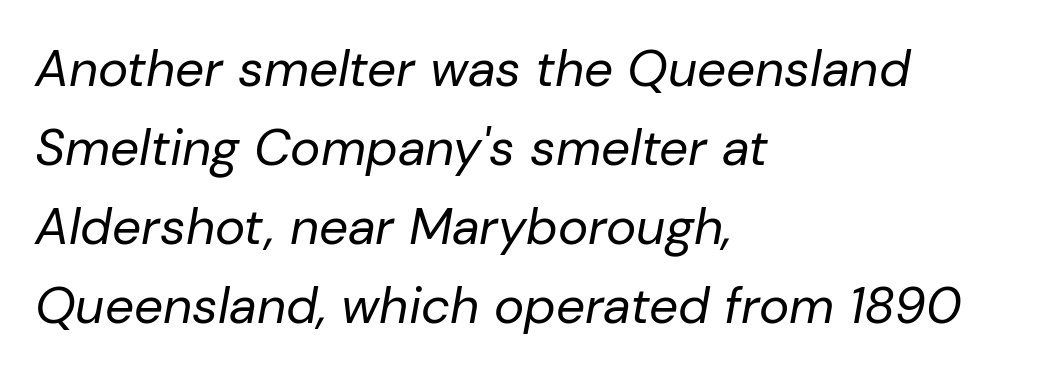
The line-height multiplier appears to be the usual default. When letters slant like this, we call the style italic. Stems here are at most as thick as an everyday book face. The rendering uses natural spacing where letterforms have individual widths.
